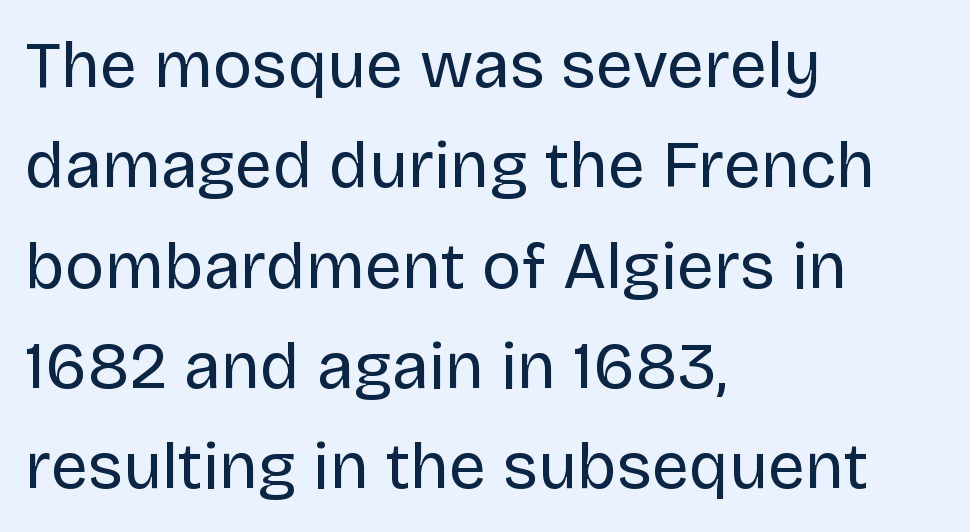
Glance below the letters and you will spot only blank space. Does extra space separate the letters? No, they use regular spacing. Baseline-to-baseline distance is the conventional proportion of letter height. Which margin do the lines hug? The left one — the right edge is uneven. The face used here is a sans, in the tradition of grotesques and geometrics.
